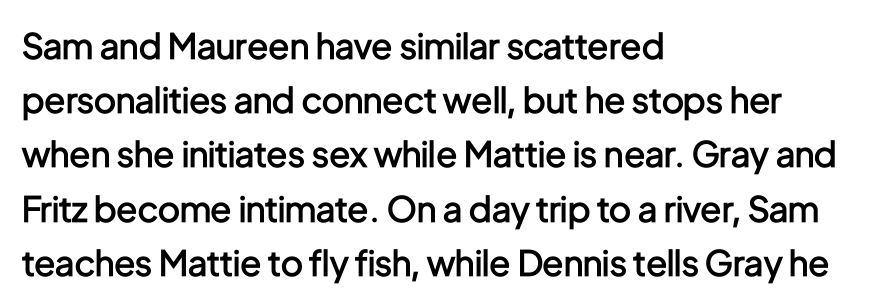
Q: Is the text bold? A: Semi-bold.
Q: Is the text italic (slanted)? A: No, it is upright.
Q: Is the typeface a serif or a sans-serif typeface? A: Sans-serif.
Q: Is the text underlined? A: No.
Q: How is the paragraph aligned? A: Left-aligned.
Q: Is the spacing between letters normal or unusually wide? A: Normal.
Q: Is the spacing between lines tight, normal or loose? A: Normal.
Q: Width (condensed, normal, or wide)? A: Condensed.
Q: Stroke contrast? A: Low.
Q: x-height? A: Medium.
Q: Monospaced? A: No.
